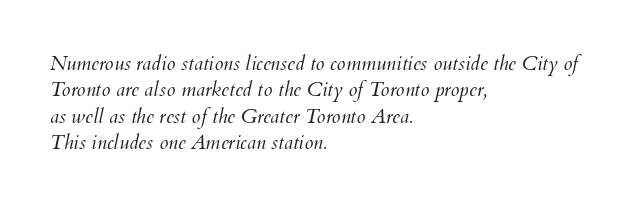
Clear beneath every line of the passage. Spacing between characters is what you'd get straight out of the box. Teacher's note: observe the even left margin — that is flush-left alignment. This reads as an unemphasized weight, regular at the heaviest. Leading: standard.
